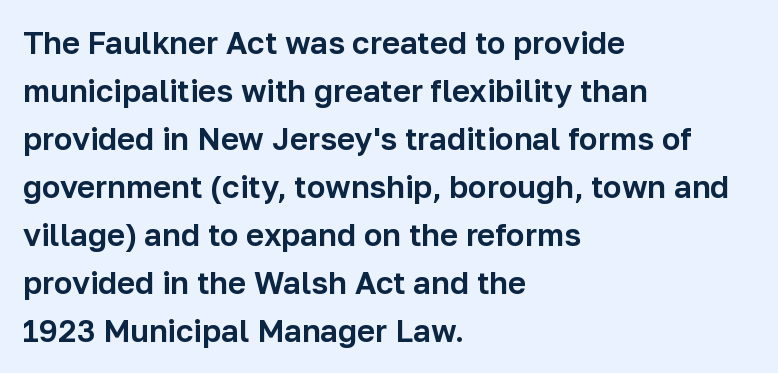
Q: Is the text italic (slanted)? A: No, it is upright.
Q: Is the typeface a serif or a sans-serif typeface? A: Sans-serif.
Q: Is the text underlined? A: No.
Q: How is the paragraph aligned? A: Left-aligned.
Q: Is the spacing between letters normal or unusually wide? A: Normal.
Q: Is the spacing between lines tight, normal or loose? A: Normal.
Q: Width (condensed, normal, or wide)? A: Normal.
Q: Stroke contrast? A: Low.
Q: x-height? A: Medium.
Q: Monospaced? A: No.
